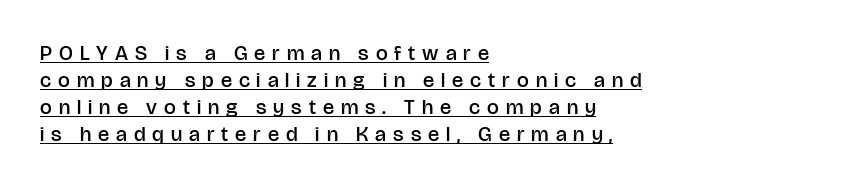
{"italic": "no", "bold": "semi", "underline": "yes", "align": "left", "line_spacing": "normal", "line_spacing_ratio": 1.28, "letter_spacing": "wide", "letter_spacing_em": 0.33, "glyph_px": 21}
